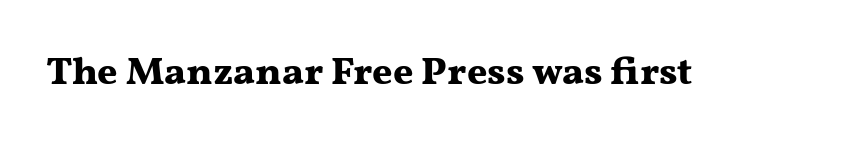
{"serif": "yes", "italic": "no", "bold": "yes", "weight": "bold", "width": "wide", "stroke_contrast": "medium", "x_height": "medium", "monospaced": "no", "underline": "no", "letter_spacing": "normal", "letter_spacing_em": 0.0, "glyph_px": 39}
